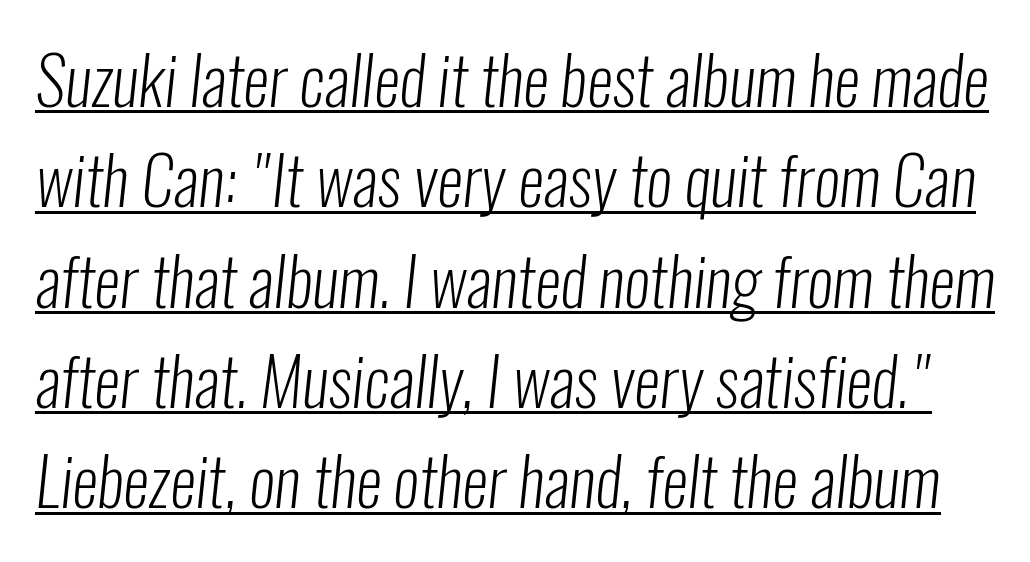
The image shows 66 px light, condensed sans-serif type; set normal line spacing (1.52x), normal letter spacing, underlined; low stroke contrast and a medium x-height.
